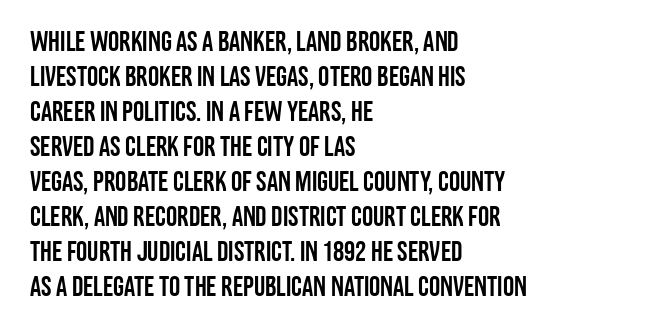
Q: Is the text italic (slanted)? A: No, it is upright.
Q: Is the typeface a serif or a sans-serif typeface? A: Sans-serif.
Q: Is the text underlined? A: No.
Q: How is the paragraph aligned? A: Left-aligned.
Q: Is the spacing between letters normal or unusually wide? A: Normal.
Q: Is the spacing between lines tight, normal or loose? A: Normal.
Q: Width (condensed, normal, or wide)? A: Condensed.
Q: Stroke contrast? A: Low.
Q: x-height? A: Large.
Q: Monospaced? A: No.
